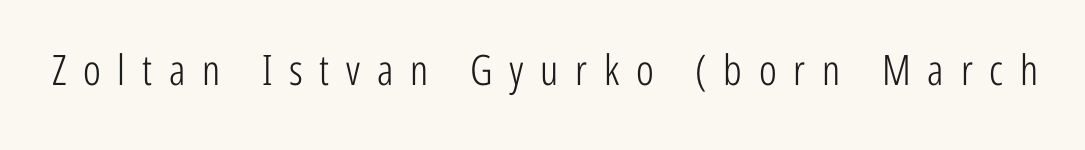
{"serif": "no", "italic": "no", "bold": "no", "weight": "light", "width": "condensed", "stroke_contrast": "low", "x_height": "medium", "monospaced": "no", "underline": "no", "letter_spacing": "wide", "letter_spacing_em": 0.4, "glyph_px": 42}
